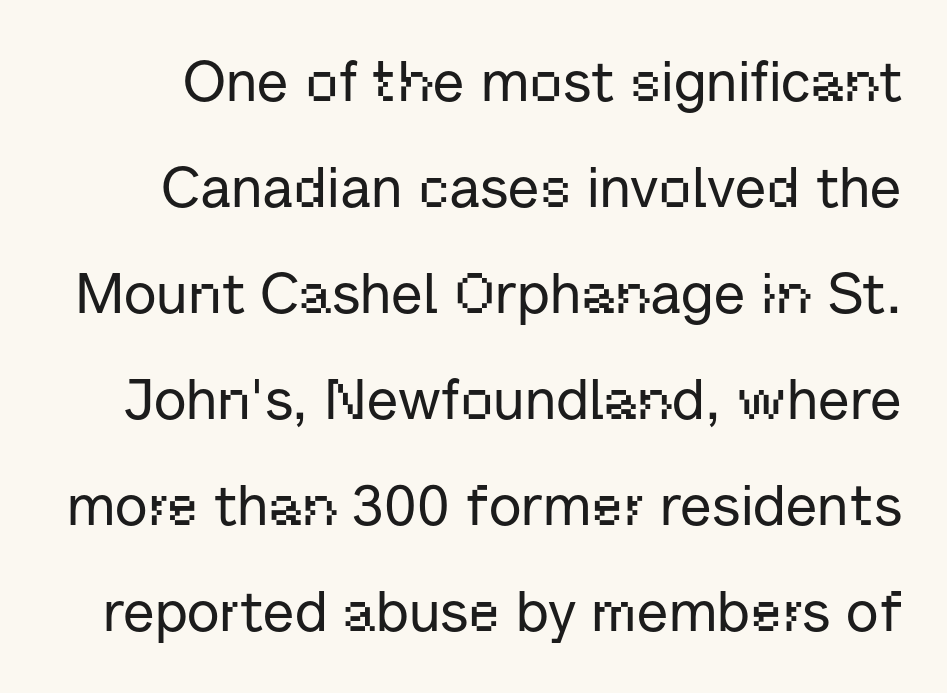
{"serif": "no", "italic": "no", "width": "normal", "stroke_contrast": "low", "x_height": "medium", "monospaced": "no", "underline": "no", "line_spacing_ratio": 1.86, "letter_spacing": "normal", "letter_spacing_em": 0.0, "glyph_px": 57}
